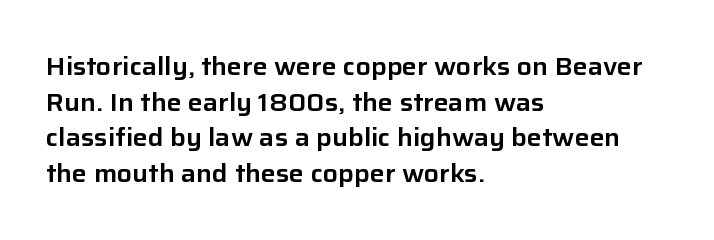
Q: Is the text italic (slanted)? A: No, it is upright.
Q: Is the text underlined? A: No.
Q: How is the paragraph aligned? A: Left-aligned.
Q: Is the spacing between letters normal or unusually wide? A: Normal.
Q: Is the spacing between lines tight, normal or loose? A: Normal.
